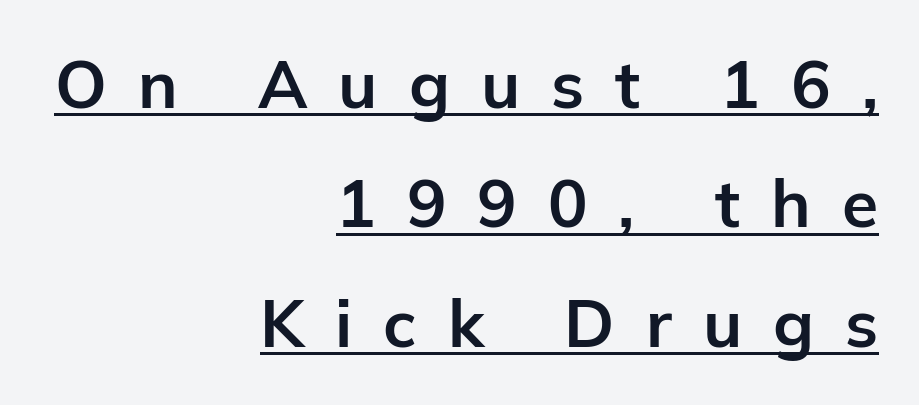
Does extra space separate the letters? Yes, quite a lot of it. The rag falls on the left side of this text block. These lines were composed using upright roman letters. Proportional: the letters do not fall into vertical columns. You can see a thin bar hugging the bottom of the glyphs.
